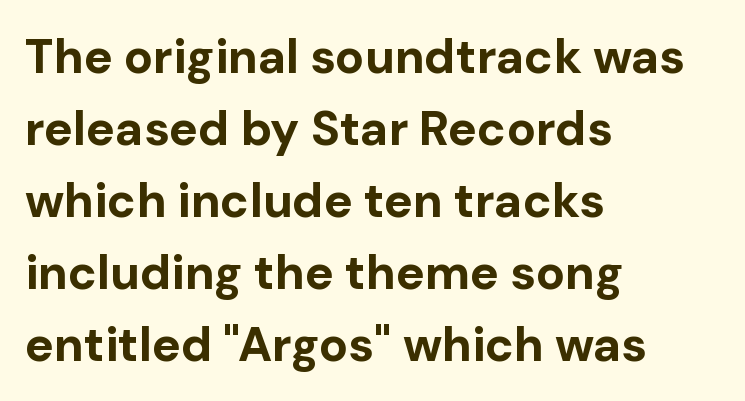
Q: Is the text bold? A: Yes.
Q: Is the text italic (slanted)? A: No, it is upright.
Q: Is the typeface a serif or a sans-serif typeface? A: Sans-serif.
Q: Is the text underlined? A: No.
Q: How is the paragraph aligned? A: Left-aligned.
Q: Is the spacing between letters normal or unusually wide? A: Normal.
Q: Is the spacing between lines tight, normal or loose? A: Normal.
Q: Width (condensed, normal, or wide)? A: Normal.
Q: Stroke contrast? A: Low.
Q: x-height? A: Medium.
Q: Monospaced? A: No.
